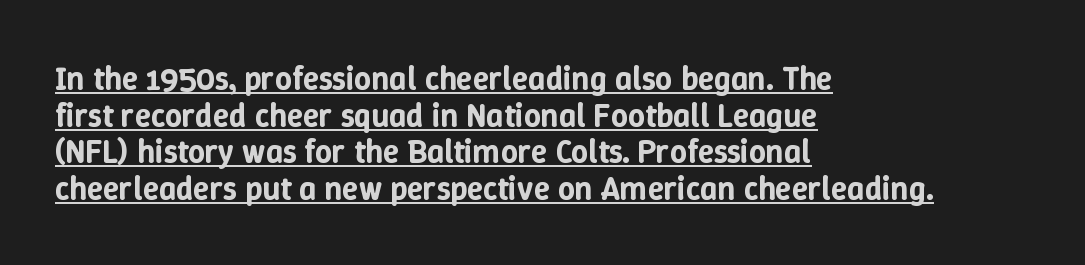
Q: Is the text italic (slanted)? A: No, it is upright.
Q: Is the text underlined? A: Yes.
Q: How is the paragraph aligned? A: Left-aligned.
Q: Is the spacing between letters normal or unusually wide? A: Normal.
Q: Is the spacing between lines tight, normal or loose? A: Tight.
Q: Width (condensed, normal, or wide)? A: Normal.
Q: Stroke contrast? A: Low.
Q: x-height? A: Medium.
Q: Monospaced? A: No.
